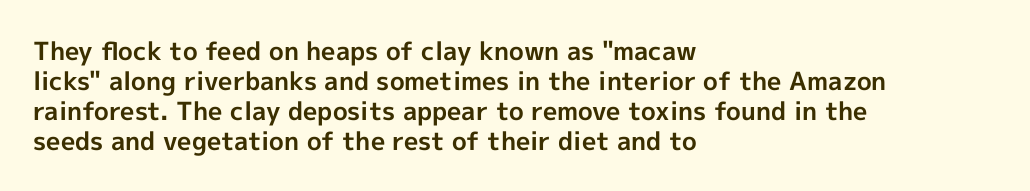
Default kerning and tracking; the words read as compact shapes. The letters stand upright; this is a roman face. Pretty heavy lettering here — definitely bold. The words here are not underlined.
